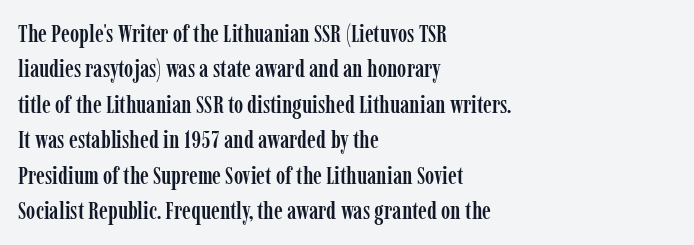
The line texture is even and compact thanks to regular tracking. Glance below the letters and you will spot only blank space. It's the straight-up-and-down kind of type. Each line starts at the same left margin while the right side varies. Reading down the column, the eye jumps a familiar distance to each next line.
